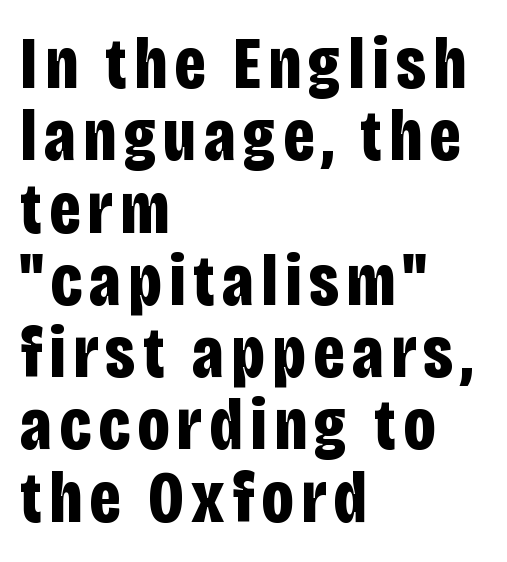
{"serif": "no", "italic": "no", "bold": "yes", "weight": "bold", "width": "condensed", "stroke_contrast": "low", "x_height": "large", "monospaced": "no", "underline": "no", "align": "left", "line_spacing": "tight", "line_spacing_ratio": 0.99, "glyph_px": 73}
